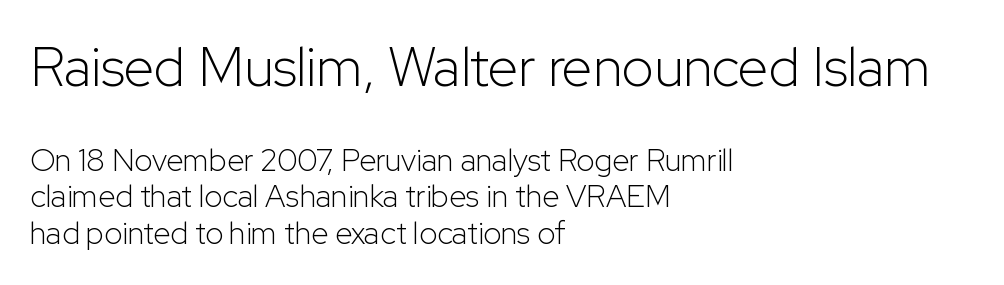
The image shows 55 px light sans-serif type, upright; set left-aligned, line spacing 1.18x, normal letter spacing, not underlined; the first (top) block is 1.77x larger; low stroke contrast and a medium x-height.
